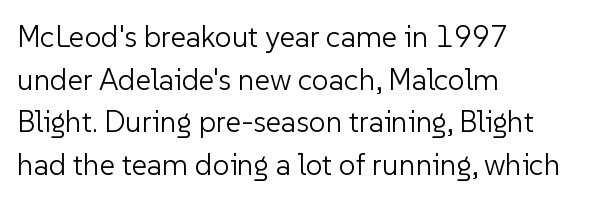
The image shows 30 px light sans-serif type, upright; set left-aligned, normal line spacing (1.42x), normal letter spacing, not underlined; low stroke contrast and a medium x-height.
